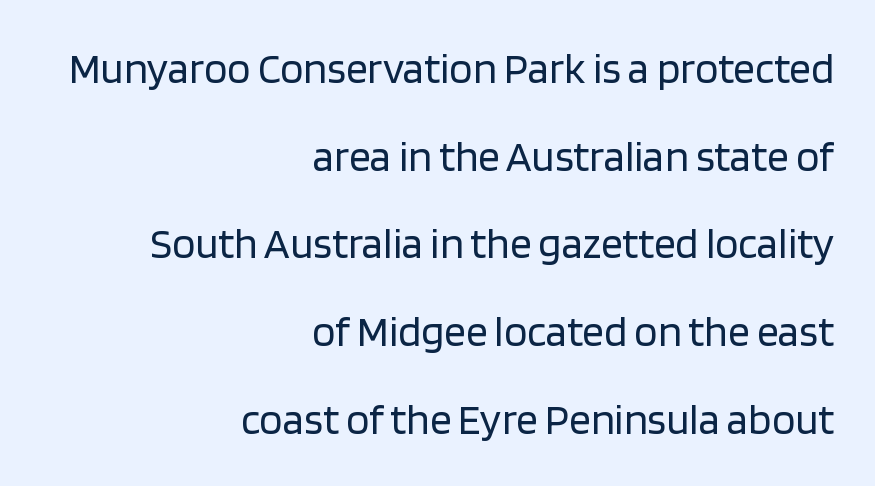
In CSS terms this would be text-align: right. Counters stay open thanks to moderate or lighter strokes. The font's upright variant was chosen for this text. The strip under each line holds only bare page. Quick note: interline space is abundant. The characters display no serif detailing; their extremities are plain.
